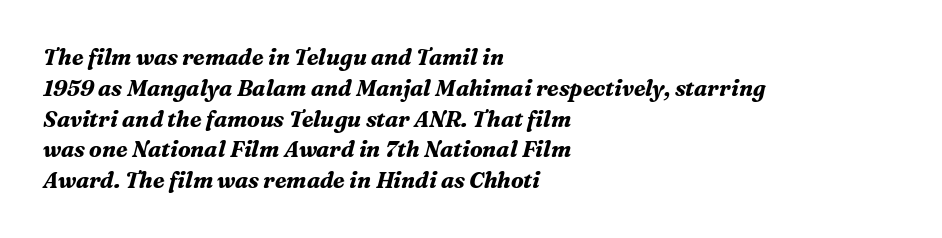
Q: Is the text bold? A: Yes.
Q: Is the text italic (slanted)? A: Yes, it leans right by about 16 degrees.
Q: Is the text underlined? A: No.
Q: How is the paragraph aligned? A: Left-aligned.
Q: Is the spacing between letters normal or unusually wide? A: Normal.
Q: Is the spacing between lines tight, normal or loose? A: Normal.
